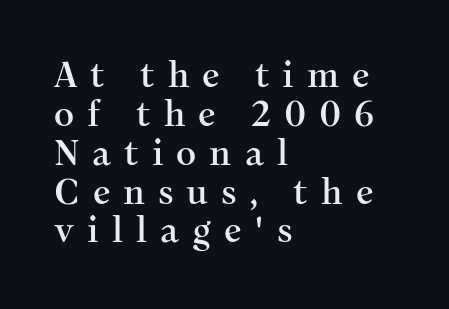
Students, observe: this is what under-led, compact text looks like. The setting favours the left margin, as ordinary paragraphs usually do. Proportional: the letters do not fall into vertical columns. The gaps between neighbouring characters are conspicuously large. Clear beneath every line of the passage. Each letter's strokes conclude with small projecting serifs.
